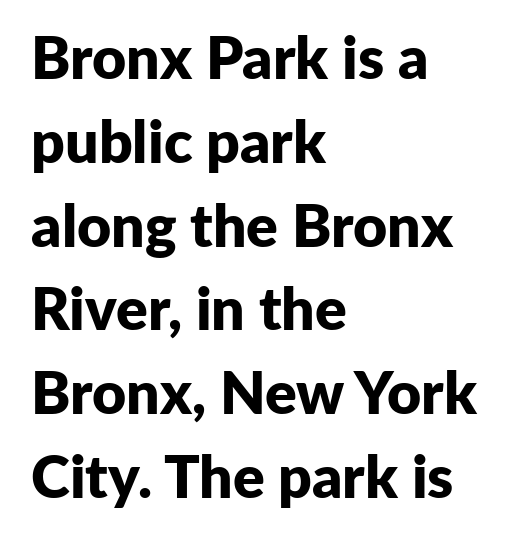
Letter spacing: default. Varying glyph widths throughout — classic text-font behaviour. Posture: upright roman. Underline: absent. Alignment: flush left.
